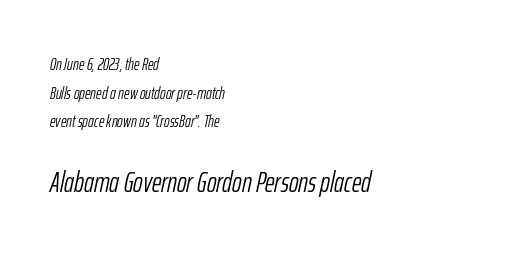
{"italic": "yes", "lean": "right", "slant_degrees": 12, "bold": "no", "weight": "light", "width": "condensed", "stroke_contrast": "low", "x_height": "medium", "monospaced": "no", "underline": "no", "align": "left", "line_spacing": "normal", "line_spacing_ratio": 1.68, "letter_spacing": "normal", "letter_spacing_em": 0.0, "larger_block": "second", "size_ratio": 1.71, "glyph_px": 29}
